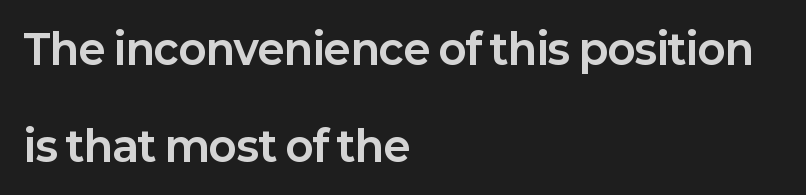
Horizontally, the lines are justified to the leading edge only. Heavy, bold letterforms. These lines are composed in type without serifs. A typesetter would call this zero additional tracking.
